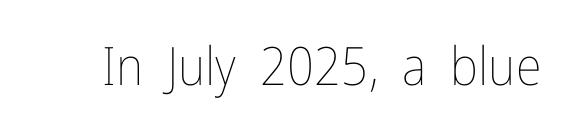
The image shows 53 px thin, condensed type, upright; set normal letter spacing, not underlined; low stroke contrast and a medium x-height.
